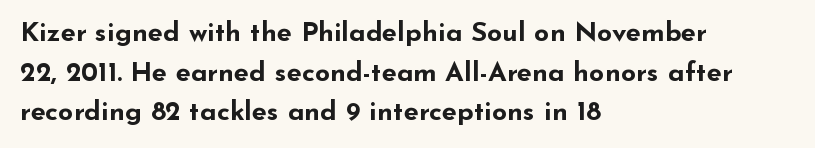
The image shows 27 px bold type, upright; set left-aligned, normal line spacing (1.47x), normal letter spacing, not underlined.
